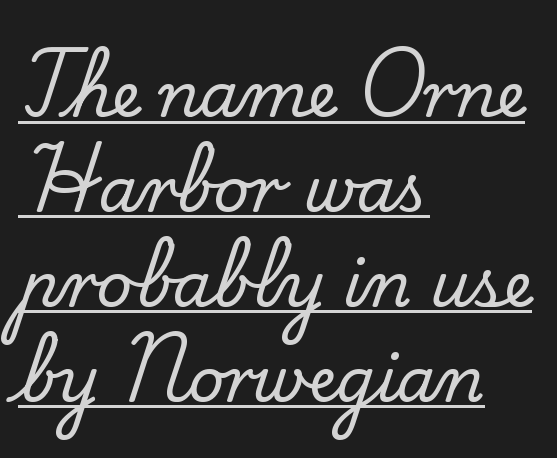
{"serif": "yes", "width": "normal", "stroke_contrast": "low", "x_height": "small", "monospaced": "no", "underline": "yes", "align": "left", "line_spacing": "normal", "line_spacing_ratio": 1.53, "letter_spacing": "normal", "letter_spacing_em": 0.0, "glyph_px": 62}
